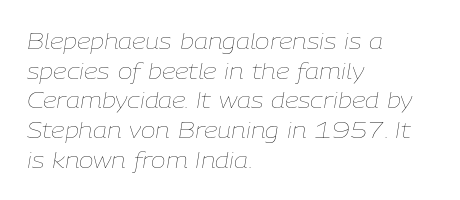
The image shows 22 px text type, italic (leaning right); set left-aligned, normal line spacing (1.35x), normal letter spacing, not underlined.
